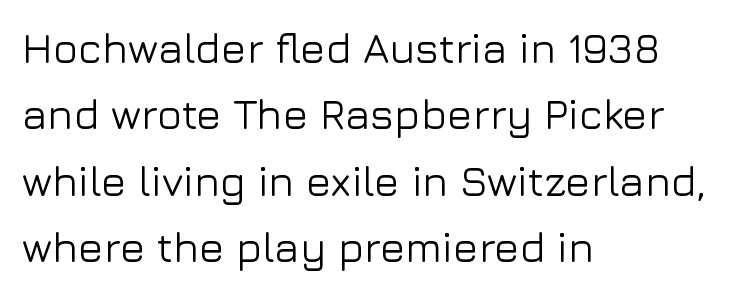
Q: Is the text italic (slanted)? A: No, it is upright.
Q: Is the typeface a serif or a sans-serif typeface? A: Sans-serif.
Q: Is the text underlined? A: No.
Q: How is the paragraph aligned? A: Left-aligned.
Q: Is the spacing between letters normal or unusually wide? A: Normal.
Q: Is the spacing between lines tight, normal or loose? A: Normal.
Q: Width (condensed, normal, or wide)? A: Normal.
Q: Stroke contrast? A: Low.
Q: x-height? A: Medium.
Q: Monospaced? A: No.
